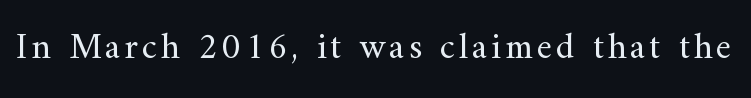
Does the type have serifs? Yes, each stem ends in a small foot. Every character sits straight up, as roman type does. Think of a printed novel: that variable character pitch is what you see here. Clear beneath every line of the passage.
